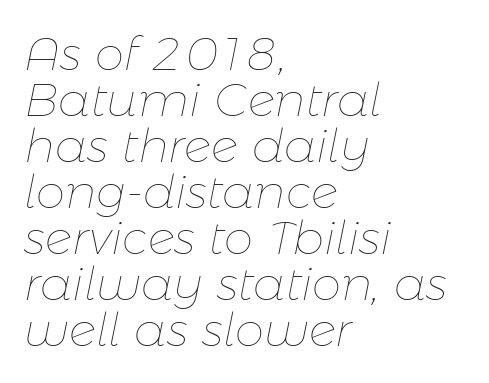
The image shows 47 px thin type, italic (leaning right); set left-aligned, tight line spacing (0.98x), normal letter spacing, not underlined; low stroke contrast and a medium x-height.
